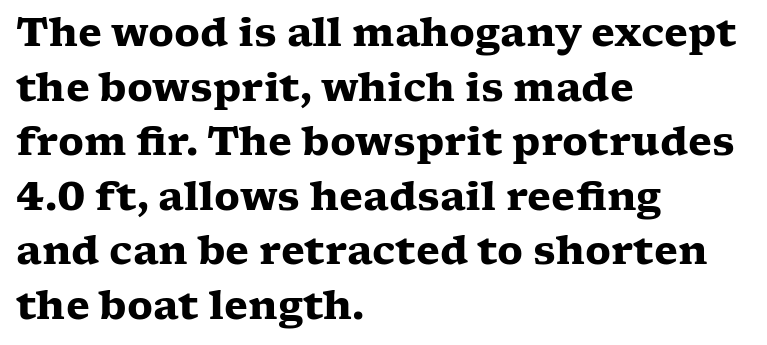
The image shows 39 px heavy, wide serif type, upright; set left-aligned, normal line spacing (1.4x), normal letter spacing, not underlined; low stroke contrast and a medium x-height.
